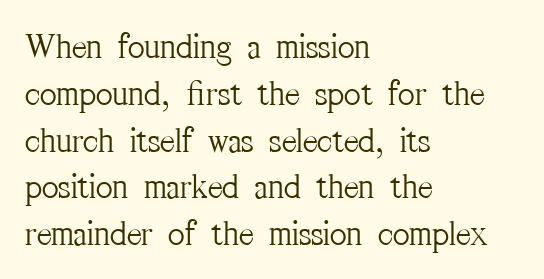
The weight tops out at a normal text grade. This sample uses an upright cut, with every glyph sitting square on the baseline. Here the designer chose a conventional face with non-uniform glyph widths. Serif or sans? Serif — the stroke terminals have little feet. This sample is left-justified, so line endings fall wherever the words run out.
